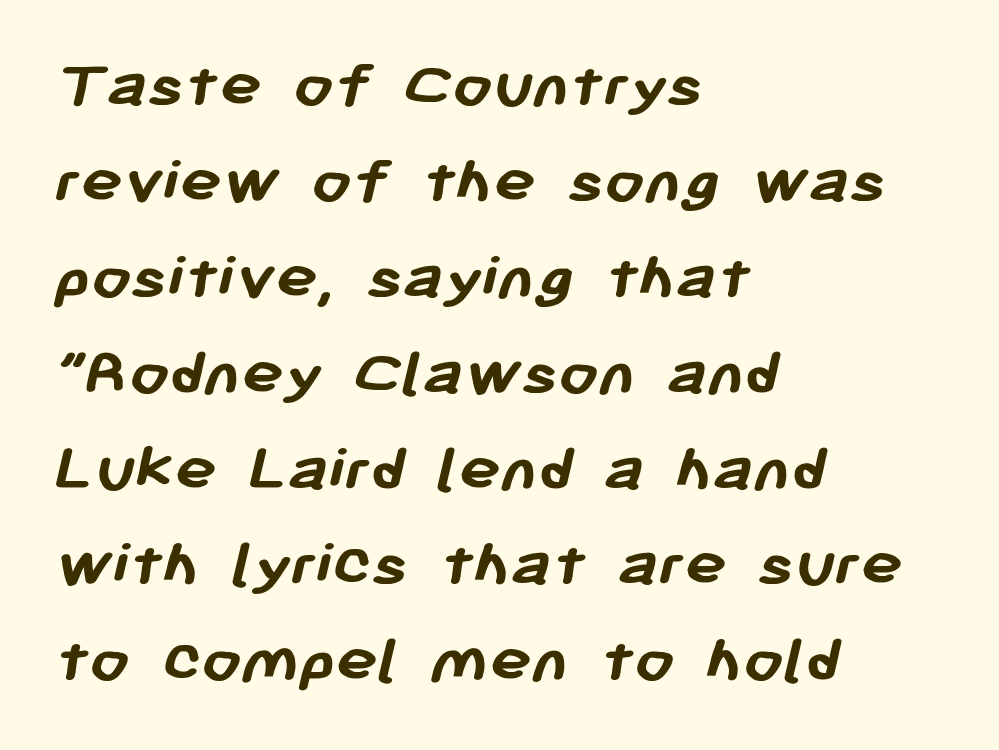
This block has exactly the height ordinary leading produces. Letterform terminals end flat and unadorned throughout the passage. Honestly, there is no underline to notice here at all. Note the varied advance widths — an 'i' is clearly narrower than an 'm'.
